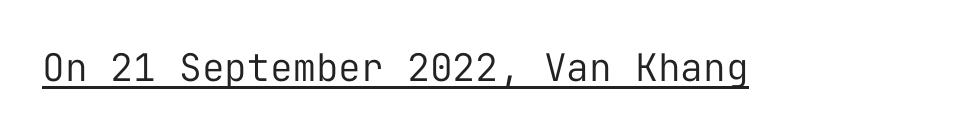
{"serif": "no", "italic": "no", "bold": "no", "weight": "regular", "width": "normal", "stroke_contrast": "low", "x_height": "medium", "monospaced": "yes", "underline": "yes", "letter_spacing": "normal", "letter_spacing_em": 0.0, "glyph_px": 38}
